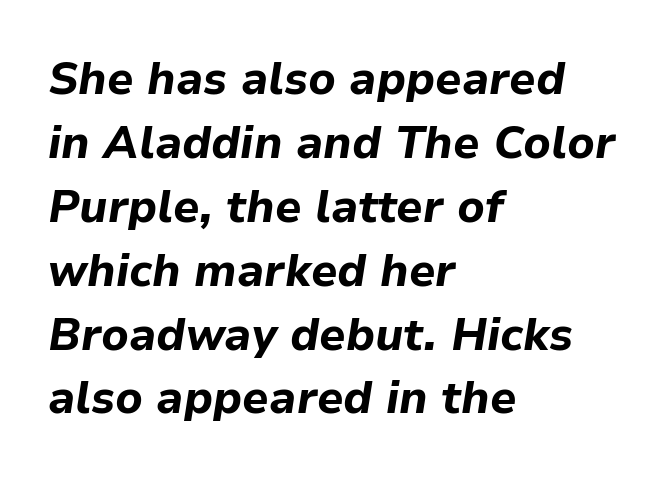
Leading: standard. The face used here is proportionally spaced, like ordinary book or web type. Honestly, there is no underline to notice here at all. Casual observation: everything's shoved over to the left. The font's italic variant was chosen for this text. Chunky letters — that's bold for sure.
